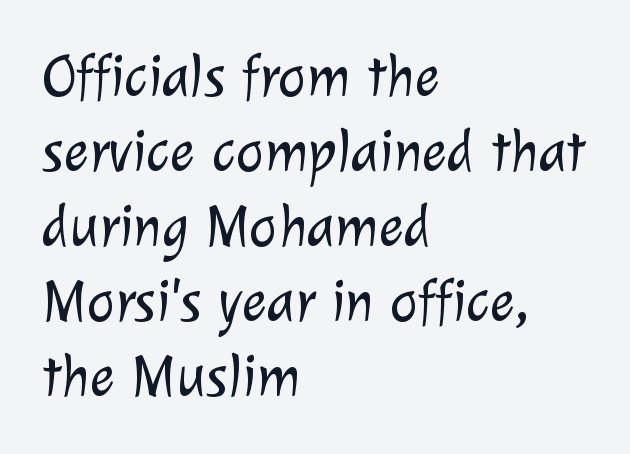
This sample has the flowing, uneven cadence of proportional lettering. Teacher's note: observe the even left margin — that is flush-left alignment. The block of text has a typical density, with ordinary space between rows. Students, note that the glyphs here touch the page at normal intervals. Does the type have serifs? No, each stem ends abruptly. Each stroke keeps to a modest, everyday thickness or less.
